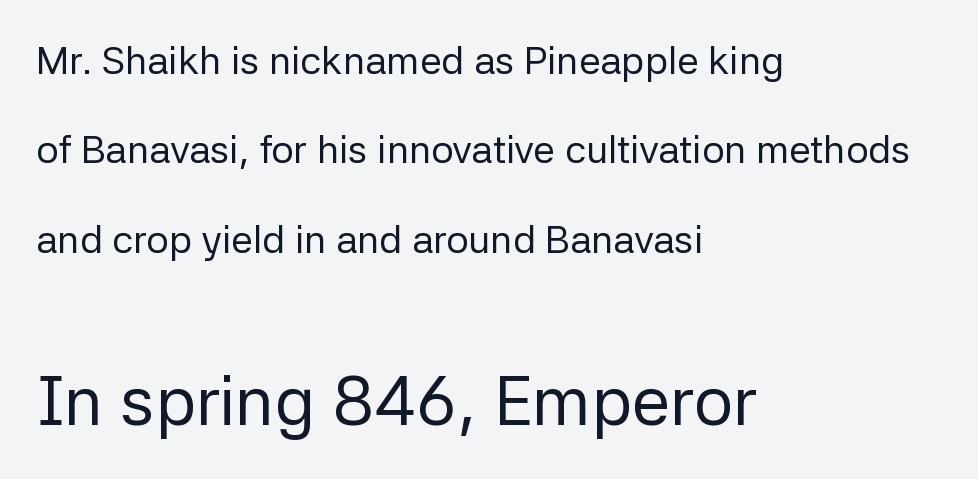
The glyphs are unaccompanied by any horizontal stroke below them. The typesetting does not lean heavy: it is not bold. These lines are rendered in a variable-pitch font. The more generous point size was reserved for the lower chunk. Spacing between characters is what you'd get straight out of the box. Grotesque or geometric, the face here clearly has no serifs.
